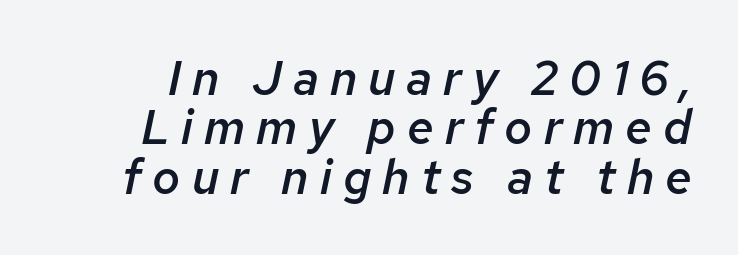
Q: Is the text bold? A: Semi-bold.
Q: Is the text italic (slanted)? A: Yes, it leans right by about 12 degrees.
Q: Is the text underlined? A: No.
Q: Is the spacing between letters normal or unusually wide? A: Unusually wide.
Q: Is the spacing between lines tight, normal or loose? A: Tight.
Q: Width (condensed, normal, or wide)? A: Normal.
Q: Stroke contrast? A: Low.
Q: x-height? A: Medium.
Q: Monospaced? A: No.
